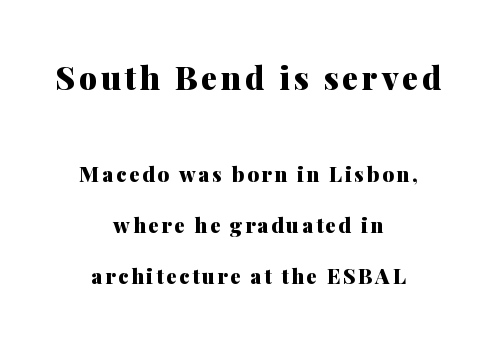
I'd call this a serif setting — the letters wear small feet. Both edges are ragged and mirror each other, which tells us the setting is centered. Note the varied advance widths — an 'i' is clearly narrower than an 'm'. Notice how the stems are strictly vertical — no italics here. The face used here has the dense, thick strokes of a bold. Baseline-to-baseline distance is far greater than the letter height.
